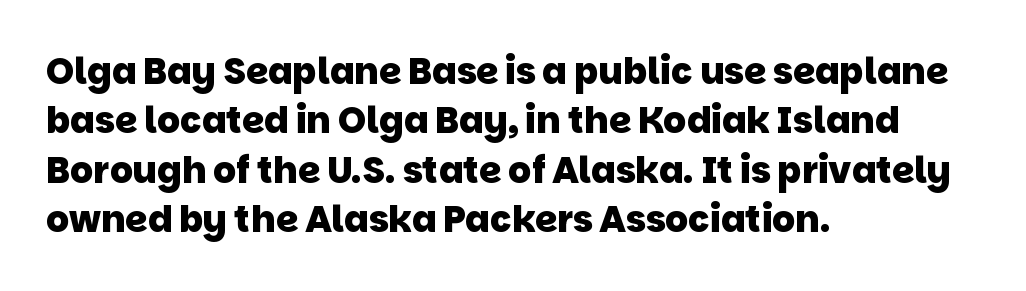
The image shows 36 px heavy sans-serif type; set left-aligned, normal line spacing (1.37x), normal letter spacing, not underlined; low stroke contrast and a large x-height.
